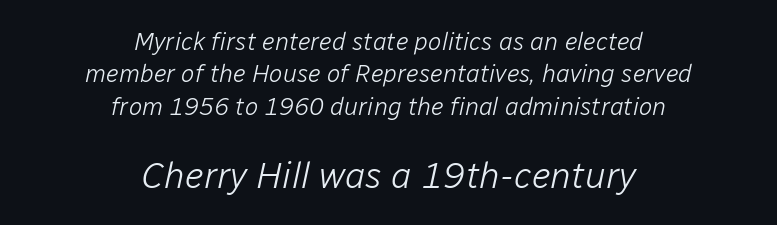
Q: Is the text bold? A: No.
Q: Is the text italic (slanted)? A: Yes, it leans right by about 12 degrees.
Q: Is the text underlined? A: No.
Q: How is the paragraph aligned? A: Centered.
Q: Is the spacing between letters normal or unusually wide? A: Normal.
Q: Is the spacing between lines tight, normal or loose? A: Normal.
Q: Which block of text is set in a larger size, the first (top) or the second (bottom)? A: The second (bottom) one.
Q: Width (condensed, normal, or wide)? A: Normal.
Q: Stroke contrast? A: Low.
Q: x-height? A: Medium.
Q: Monospaced? A: No.
